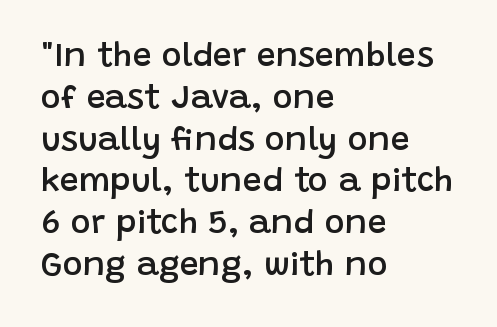
The characters look somewhat weighty, a semibold short of true bold. The specimen reads as upright at a glance. Are there feet on the stems? There aren't — it's a sans. A bare baseline throughout the passage. A typesetter would call this proportional, since set widths differ per character. In terms of letterspacing, this is plain default setting.
